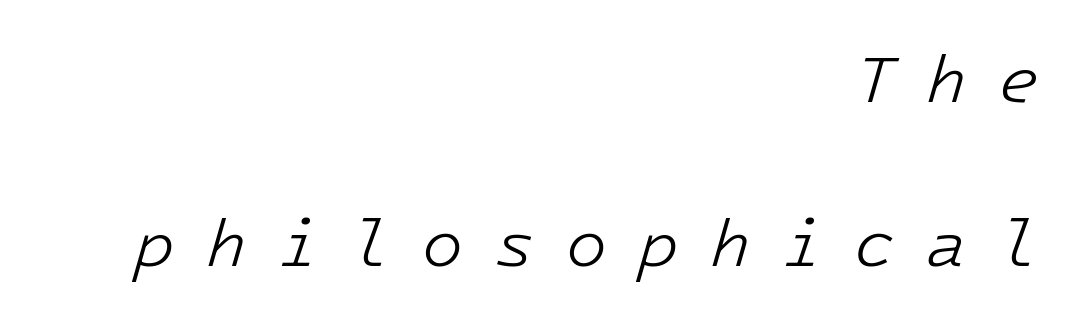
The image shows 67 px light type, italic (leaning right), monospaced; set right-aligned, loose line spacing (2.45x), unusually wide letter spacing (+0.46 em), not underlined; low stroke contrast and a medium x-height.
